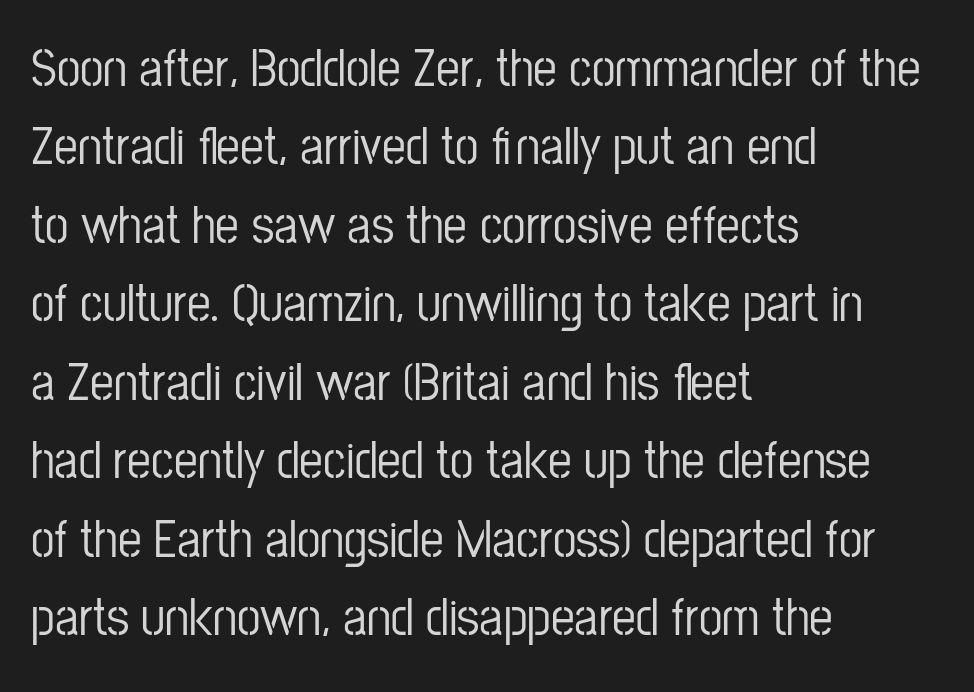
{"serif": "no", "italic": "no", "width": "condensed", "stroke_contrast": "low", "x_height": "medium", "monospaced": "no", "underline": "no", "align": "left", "line_spacing": "normal", "line_spacing_ratio": 1.48, "letter_spacing": "normal", "letter_spacing_em": 0.0, "glyph_px": 53}
